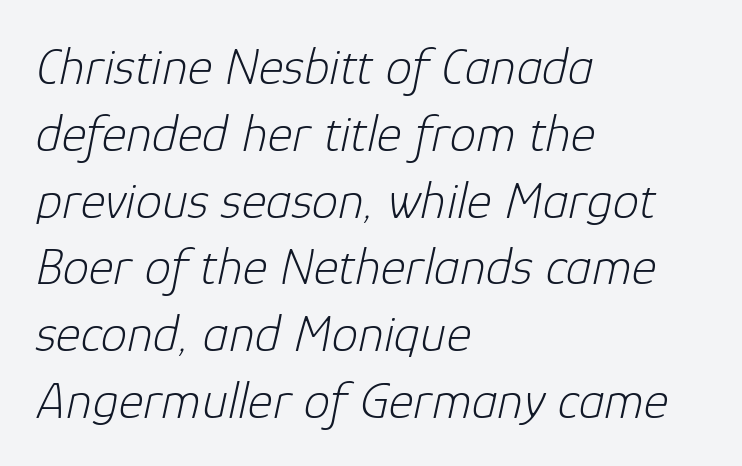
The image shows 53 px light type, italic (leaning right); set left-aligned, normal line spacing (1.26x), normal letter spacing, not underlined; low stroke contrast and a medium x-height.
